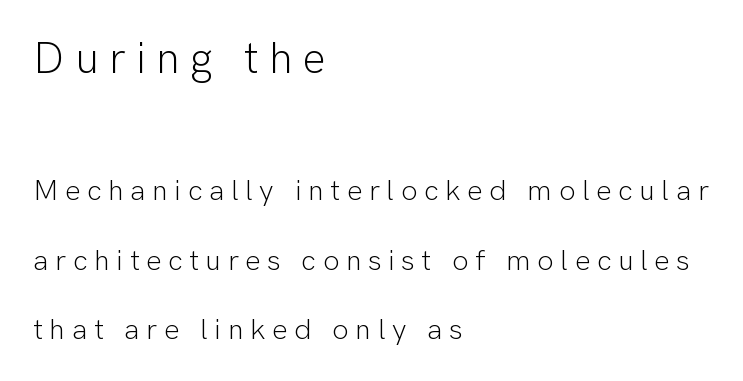
{"serif": "no", "italic": "no", "bold": "no", "weight": "light", "width": "normal", "stroke_contrast": "low", "x_height": "medium", "monospaced": "no", "underline": "no", "align": "left", "line_spacing": "loose", "line_spacing_ratio": 2.39, "letter_spacing": "wide", "letter_spacing_em": 0.23, "larger_block": "first", "size_ratio": 1.52, "glyph_px": 44}
